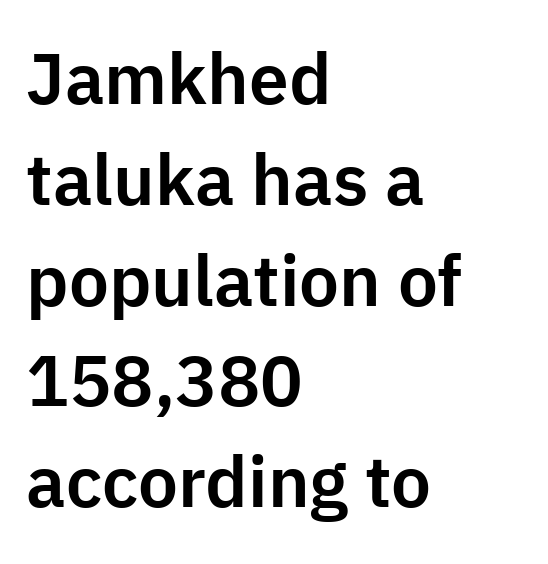
The image shows 71 px sans-serif type, upright; set left-aligned, normal line spacing (1.42x), normal letter spacing, not underlined; low stroke contrast and a medium x-height.
